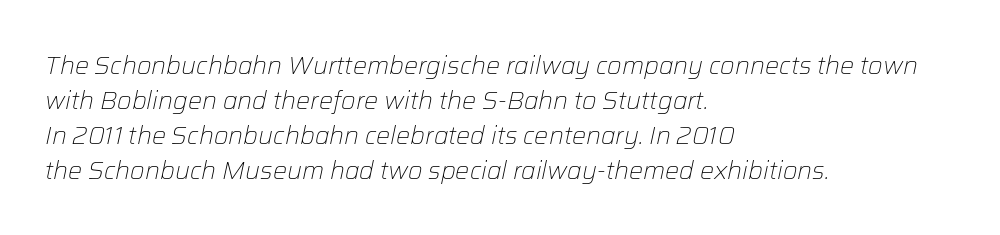
{"italic": "yes", "lean": "right", "slant_degrees": 12, "bold": "no", "underline": "no", "align": "left", "line_spacing": "normal", "line_spacing_ratio": 1.4, "letter_spacing": "normal", "letter_spacing_em": 0.0, "glyph_px": 25}
